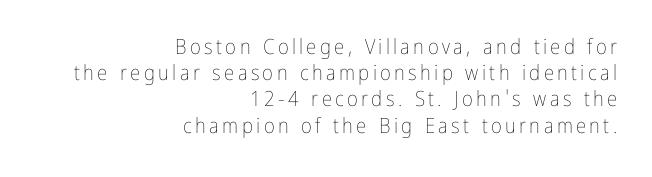
{"italic": "no", "bold": "no", "underline": "no", "align": "right", "line_spacing": "normal", "line_spacing_ratio": 1.25, "glyph_px": 21}
